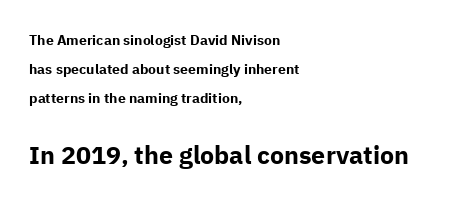
{"italic": "no", "bold": "yes", "underline": "no", "align": "left", "line_spacing": "loose", "line_spacing_ratio": 2.07, "letter_spacing": "normal", "letter_spacing_em": 0.0, "larger_block": "second", "size_ratio": 1.79, "glyph_px": 25}
